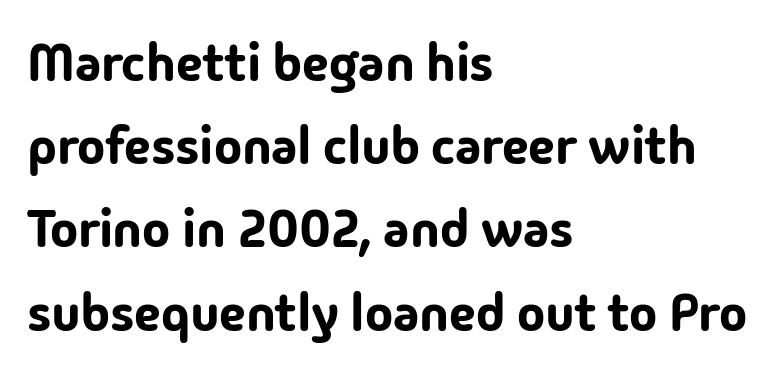
Q: Is the text italic (slanted)? A: No, it is upright.
Q: Is the typeface a serif or a sans-serif typeface? A: Sans-serif.
Q: Is the text underlined? A: No.
Q: How is the paragraph aligned? A: Left-aligned.
Q: Is the spacing between letters normal or unusually wide? A: Normal.
Q: Is the spacing between lines tight, normal or loose? A: Normal.
Q: Width (condensed, normal, or wide)? A: Normal.
Q: Stroke contrast? A: Low.
Q: x-height? A: Medium.
Q: Monospaced? A: No.
